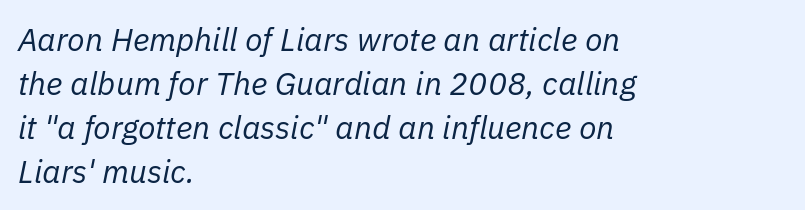
{"italic": "yes", "lean": "right", "slant_degrees": 11, "bold": "no", "weight": "regular", "width": "normal", "stroke_contrast": "low", "x_height": "medium", "monospaced": "no", "underline": "no", "align": "left", "line_spacing": "normal", "line_spacing_ratio": 1.37, "letter_spacing": "normal", "letter_spacing_em": 0.0, "glyph_px": 32}
